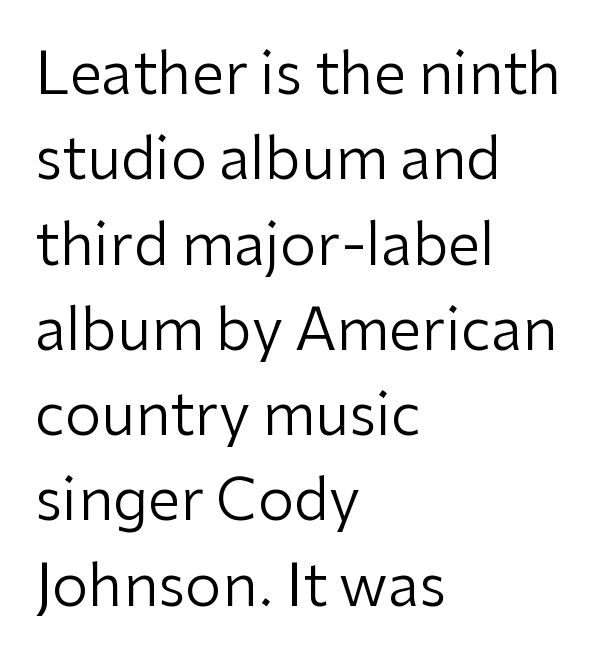
Q: Is the text bold? A: No.
Q: Is the text italic (slanted)? A: No, it is upright.
Q: Is the typeface a serif or a sans-serif typeface? A: Sans-serif.
Q: Is the text underlined? A: No.
Q: How is the paragraph aligned? A: Left-aligned.
Q: Is the spacing between letters normal or unusually wide? A: Normal.
Q: Is the spacing between lines tight, normal or loose? A: Normal.
Q: Width (condensed, normal, or wide)? A: Normal.
Q: Stroke contrast? A: Low.
Q: x-height? A: Medium.
Q: Monospaced? A: No.
